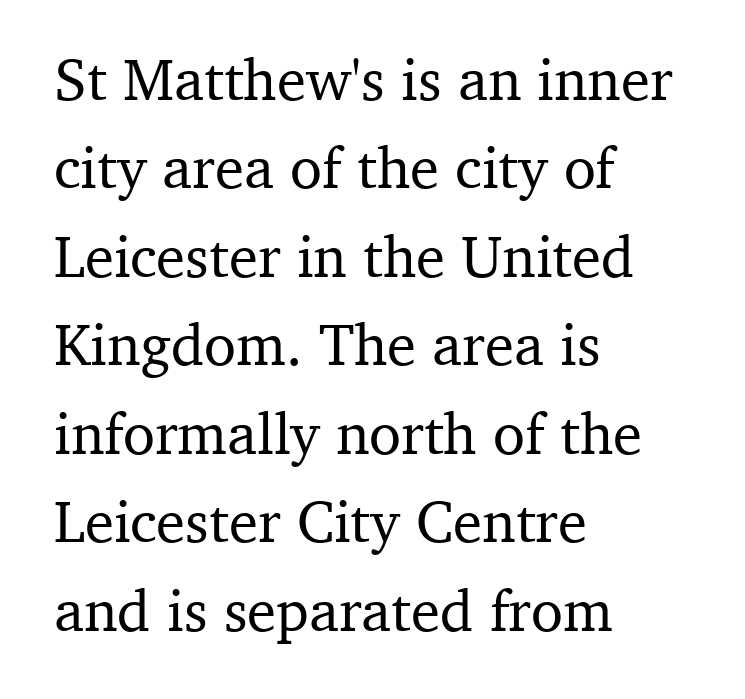
Q: Is the text italic (slanted)? A: No, it is upright.
Q: Is the typeface a serif or a sans-serif typeface? A: Serif.
Q: Is the text underlined? A: No.
Q: How is the paragraph aligned? A: Left-aligned.
Q: Is the spacing between letters normal or unusually wide? A: Normal.
Q: Is the spacing between lines tight, normal or loose? A: Normal.
Q: Width (condensed, normal, or wide)? A: Normal.
Q: Stroke contrast? A: Medium.
Q: x-height? A: Medium.
Q: Monospaced? A: No.
